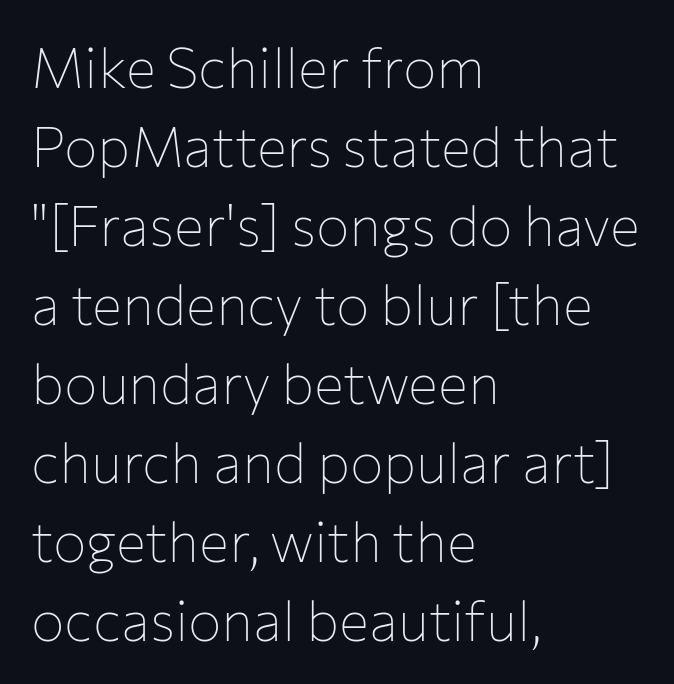
Q: Is the text bold? A: No.
Q: Is the text italic (slanted)? A: No, it is upright.
Q: Is the typeface a serif or a sans-serif typeface? A: Sans-serif.
Q: Is the text underlined? A: No.
Q: How is the paragraph aligned? A: Left-aligned.
Q: Is the spacing between letters normal or unusually wide? A: Normal.
Q: Is the spacing between lines tight, normal or loose? A: Normal.
Q: Width (condensed, normal, or wide)? A: Normal.
Q: Stroke contrast? A: Low.
Q: x-height? A: Medium.
Q: Monospaced? A: No.
